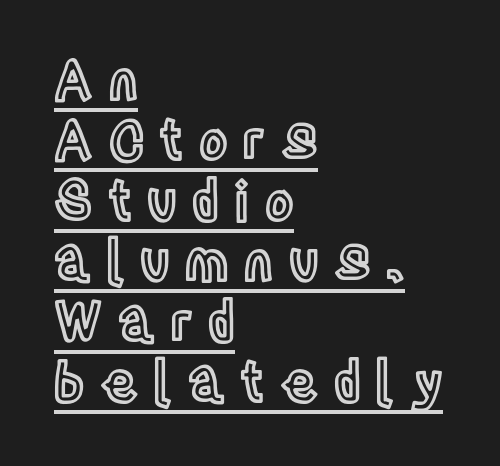
The image shows 54 px condensed type, upright; set left-aligned, tight line spacing (1.12x), unusually wide letter spacing (+0.29 em), underlined; a large x-height.
